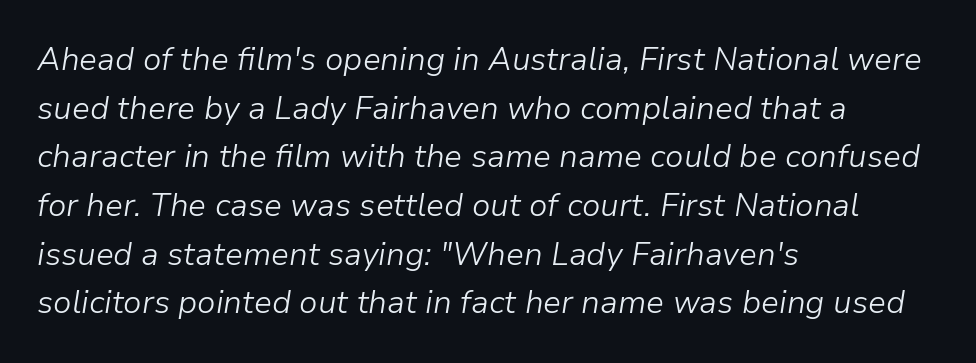
Italic? Definitely — the glyphs are oblique. Typeset ragged right — the left edge is the straight one. Spacing verdict: proportional, widths tailored to each character. Between one letter and the next there's only the usual sliver of space. Counters stay open thanks to moderate or lighter strokes. Compared with typical paragraphs, the rows here are spaced about the same.
